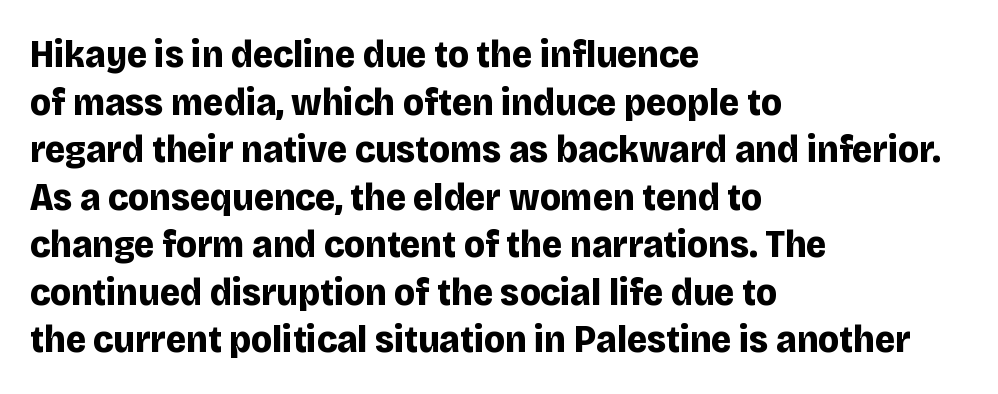
{"serif": "no", "italic": "no", "bold": "yes", "weight": "bold", "width": "normal", "stroke_contrast": "low", "x_height": "large", "monospaced": "no", "underline": "no", "align": "left", "line_spacing_ratio": 1.22, "letter_spacing": "normal", "letter_spacing_em": 0.0, "glyph_px": 39}
